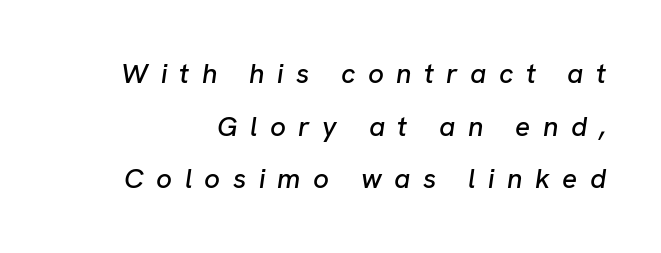
Honestly, there is no underline to notice here at all. Think of a printed novel: that variable character pitch is what you see here. It's the slanting kind of type. A student would call this right alignment; a typographer would say flush right, rag left. The gaps between neighbouring characters are conspicuously large.
